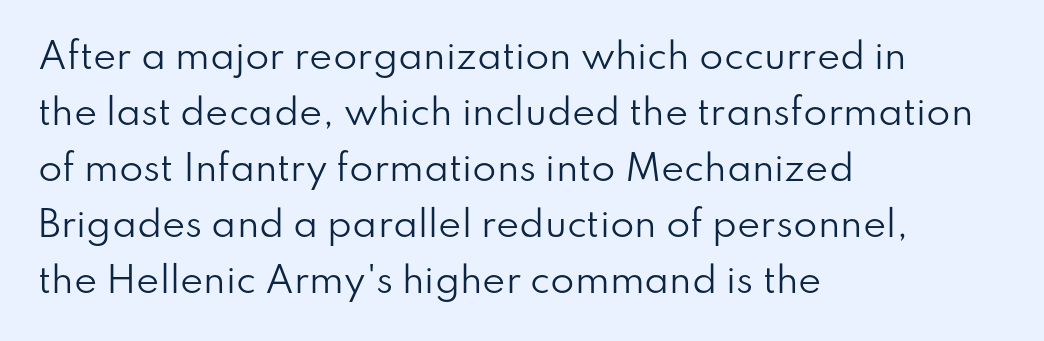
Q: Is the text bold? A: No.
Q: Is the text italic (slanted)? A: No, it is upright.
Q: Is the typeface a serif or a sans-serif typeface? A: Sans-serif.
Q: Is the text underlined? A: No.
Q: How is the paragraph aligned? A: Left-aligned.
Q: Is the spacing between letters normal or unusually wide? A: Normal.
Q: Is the spacing between lines tight, normal or loose? A: Normal.
Q: Width (condensed, normal, or wide)? A: Normal.
Q: Stroke contrast? A: Low.
Q: x-height? A: Small.
Q: Monospaced? A: No.
